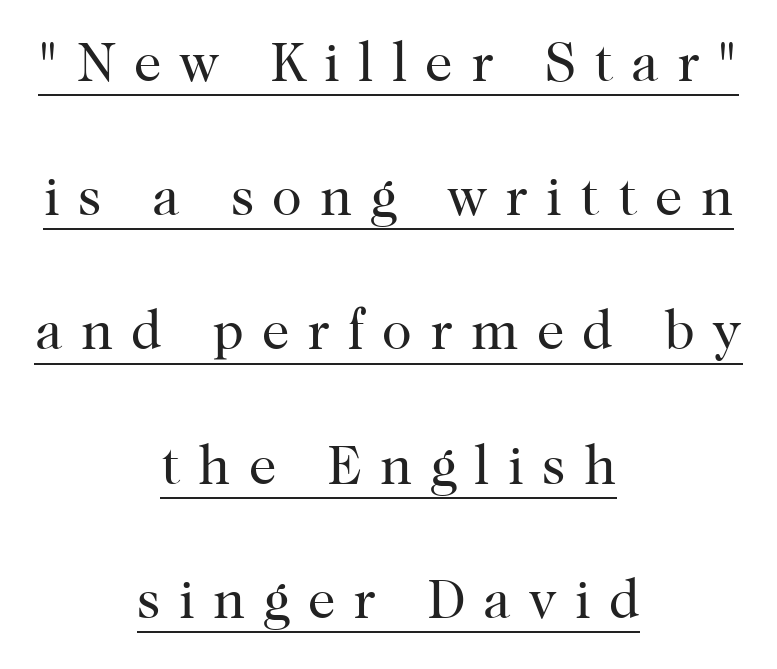
{"serif": "yes", "italic": "no", "bold": "no", "weight": "regular", "width": "normal", "stroke_contrast": "high", "x_height": "medium", "monospaced": "no", "underline": "yes", "align": "center", "line_spacing": "loose", "line_spacing_ratio": 2.44, "letter_spacing": "wide", "letter_spacing_em": 0.33, "glyph_px": 55}
